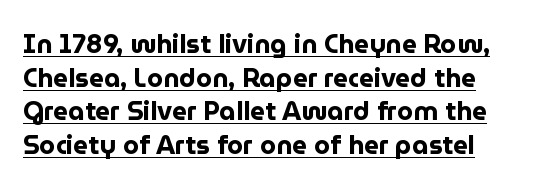
Q: Is the text bold? A: Yes.
Q: Is the text italic (slanted)? A: No, it is upright.
Q: Is the text underlined? A: Yes.
Q: Is the spacing between letters normal or unusually wide? A: Normal.
Q: Is the spacing between lines tight, normal or loose? A: Normal.
